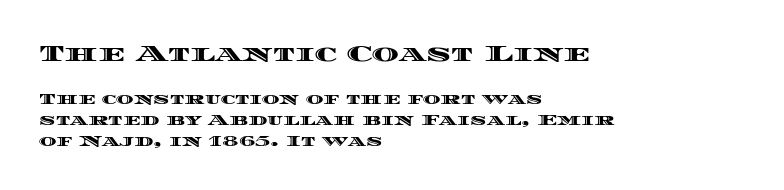
Q: Is the text italic (slanted)? A: No, it is upright.
Q: Is the text underlined? A: No.
Q: How is the paragraph aligned? A: Left-aligned.
Q: Is the spacing between letters normal or unusually wide? A: Normal.
Q: Is the spacing between lines tight, normal or loose? A: Normal.
Q: Which block of text is set in a larger size, the first (top) or the second (bottom)? A: The first (top) one.
